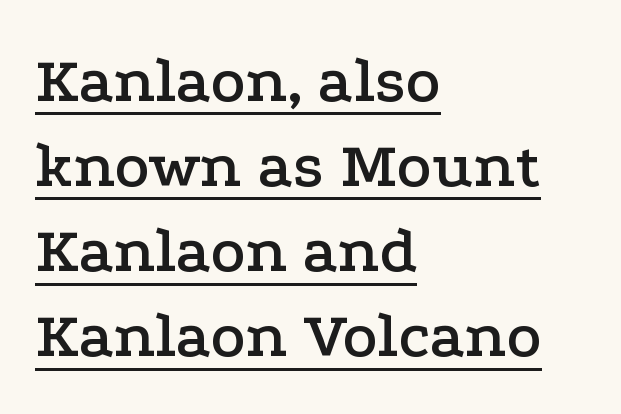
A typesetter would mark this as roman, not italic. One-word summary of the alignment: left. There is no visible air inserted between adjacent glyphs. The face used here is proportionally spaced, like ordinary book or web type. Vertical spacing — default.
